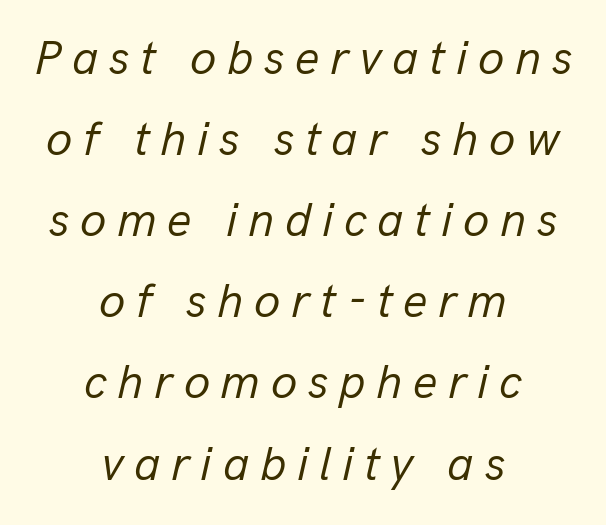
{"italic": "yes", "lean": "right", "slant_degrees": 13, "bold": "no", "weight": "regular", "width": "normal", "stroke_contrast": "low", "x_height": "medium", "monospaced": "no", "underline": "no", "align": "center", "line_spacing": "normal", "line_spacing_ratio": 1.69, "letter_spacing": "wide", "letter_spacing_em": 0.22, "glyph_px": 48}
